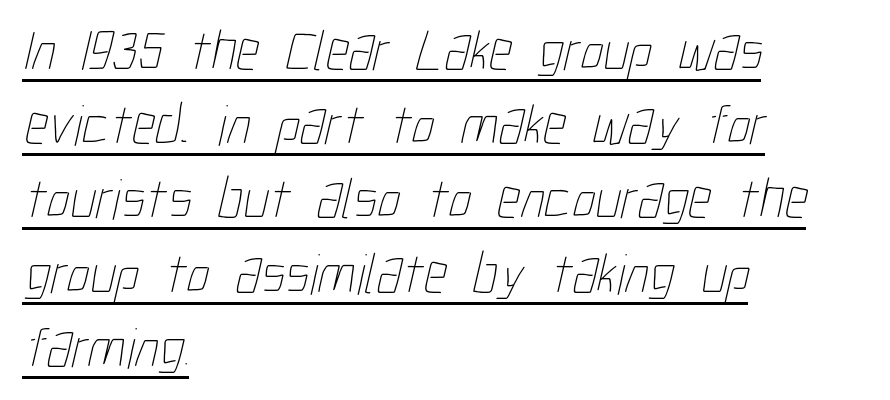
The image shows 58 px thin, condensed type; set left-aligned, normal line spacing (1.28x), normal letter spacing, underlined; low stroke contrast and a medium x-height.
